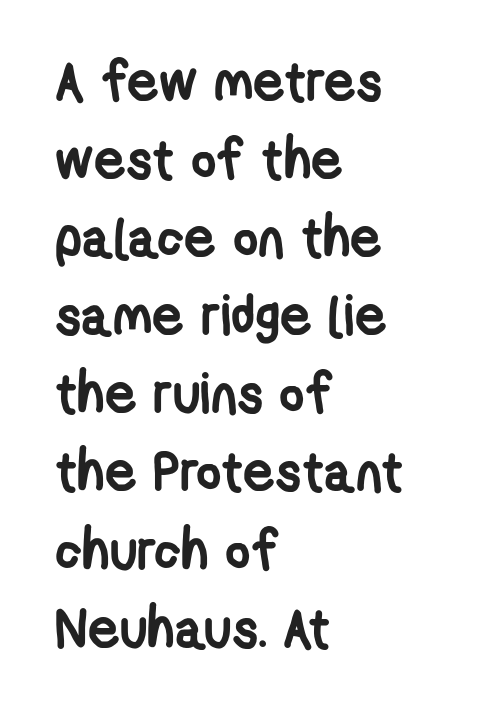
The image shows 55 px semibold, condensed sans-serif type; set left-aligned, normal line spacing (1.42x), normal letter spacing, not underlined; low stroke contrast and a medium x-height.
